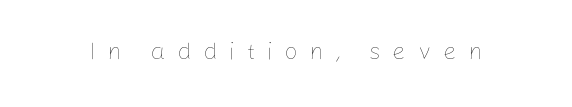
The image shows 24 px text type, upright; set unusually wide letter spacing (+0.48 em), not underlined.
